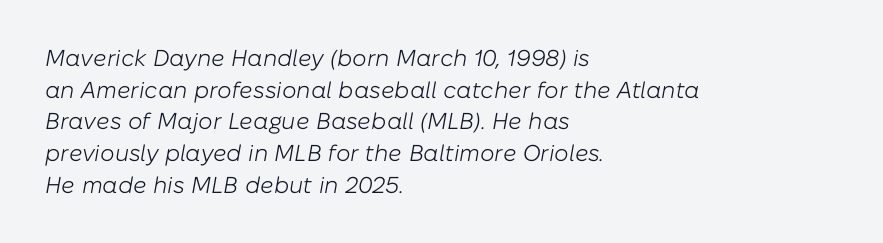
Leading: standard. Horizontal alignment here is leftward, the default for most running prose. In terms of posture, this sample is oblique. The face used here is rendered with its standard letterfit.
